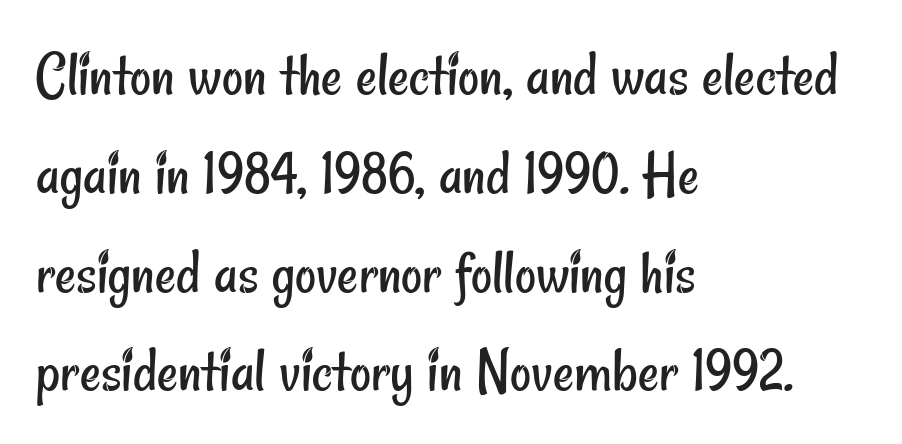
{"serif": "no", "bold": "no", "weight": "regular", "width": "condensed", "stroke_contrast": "low", "x_height": "small", "monospaced": "no", "underline": "no", "align": "left", "line_spacing": "normal", "line_spacing_ratio": 1.52, "letter_spacing": "normal", "letter_spacing_em": 0.0, "glyph_px": 65}
